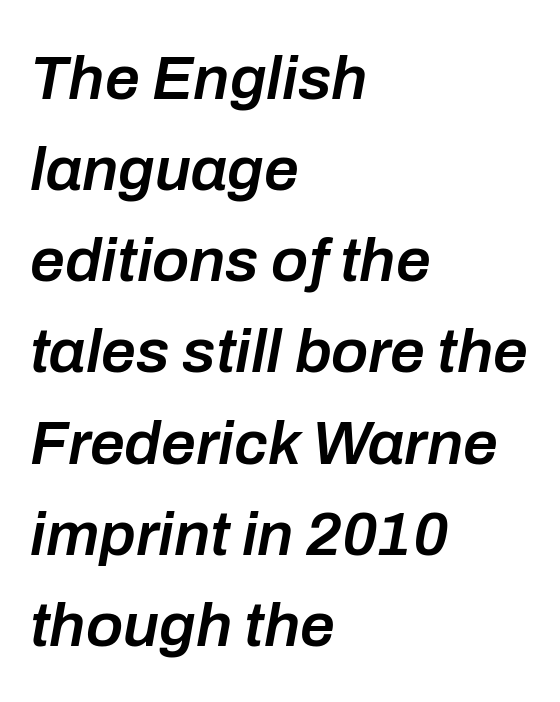
Q: Is the text bold? A: Semi-bold.
Q: Is the text italic (slanted)? A: Yes, it leans right by about 10 degrees.
Q: Is the text underlined? A: No.
Q: How is the paragraph aligned? A: Left-aligned.
Q: Is the spacing between letters normal or unusually wide? A: Normal.
Q: Is the spacing between lines tight, normal or loose? A: Normal.
Q: Width (condensed, normal, or wide)? A: Normal.
Q: Stroke contrast? A: Low.
Q: x-height? A: Medium.
Q: Monospaced? A: No.
